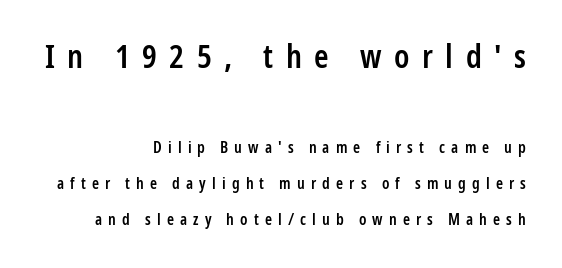
The glyphs have the mass of a demibold cut, below bold. Whoever set this chose breathing room over compactness in the vertical rhythm. To sum up the face: it is a sans, with no serifs. These lines are set flush right with a ragged left edge. Loose tracking; the words dissolve into strings of separated letters.
